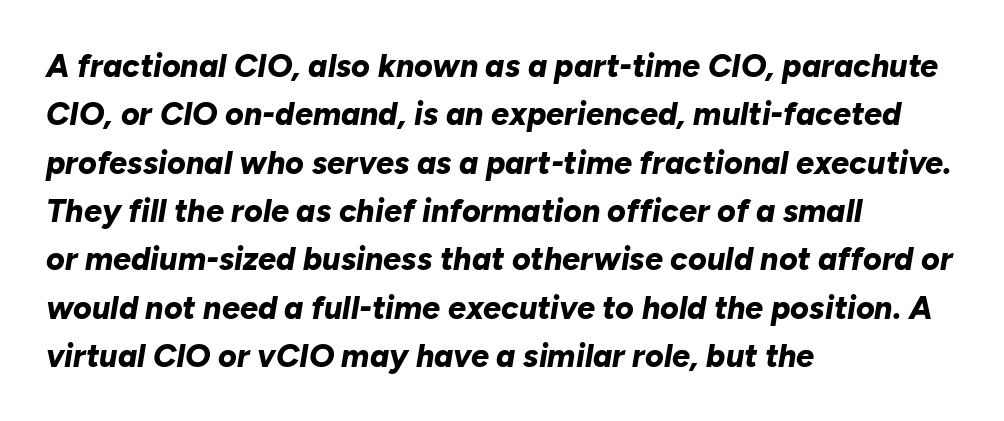
The image shows 32 px bold type, italic (leaning right); set left-aligned, normal line spacing (1.51x), normal letter spacing, not underlined; low stroke contrast and a medium x-height.
